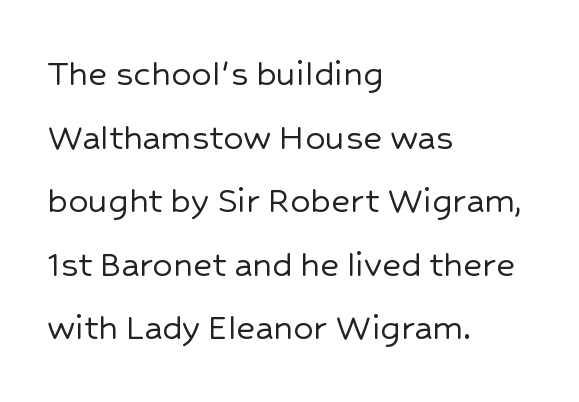
Q: Is the text italic (slanted)? A: No, it is upright.
Q: Is the typeface a serif or a sans-serif typeface? A: Sans-serif.
Q: Is the text underlined? A: No.
Q: How is the paragraph aligned? A: Left-aligned.
Q: Is the spacing between letters normal or unusually wide? A: Normal.
Q: Is the spacing between lines tight, normal or loose? A: Normal.
Q: Width (condensed, normal, or wide)? A: Normal.
Q: Stroke contrast? A: Low.
Q: x-height? A: Medium.
Q: Monospaced? A: No.
